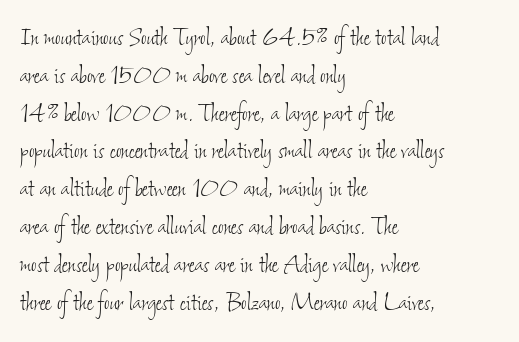
Note the varied advance widths — an 'i' is clearly narrower than an 'm'. Nothing heavy about these letters — not bold at all. Students, observe: this is what conventionally led text looks like. Between one letter and the next there's only the usual sliver of space.
